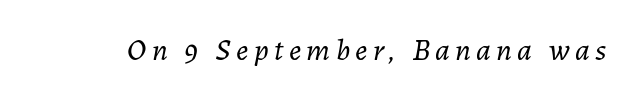
The space beneath each line is pristine and unruled. The letters advance in unequal steps, a hallmark of proportional type. Weight: regular or lighter. The lettering tilts uniformly, giving the passage an italic look.
